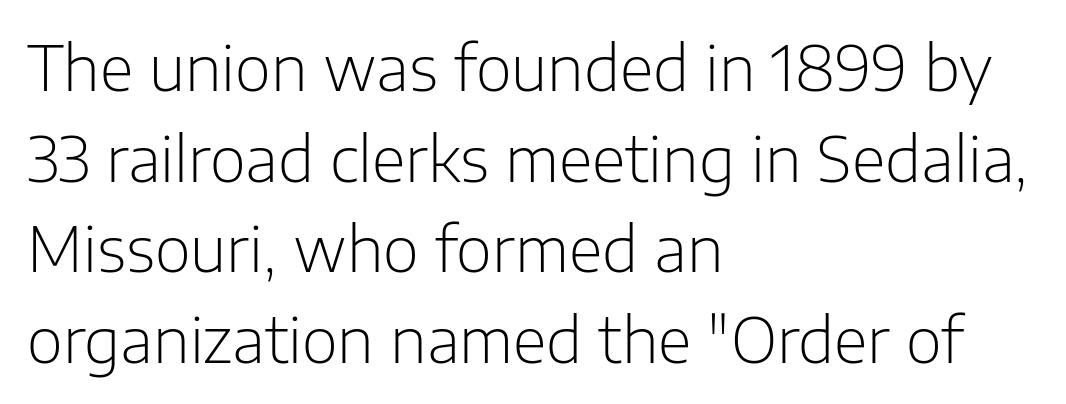
The image shows 62 px light sans-serif type, upright; set left-aligned, normal line spacing (1.46x), normal letter spacing, not underlined; low stroke contrast and a medium x-height.
